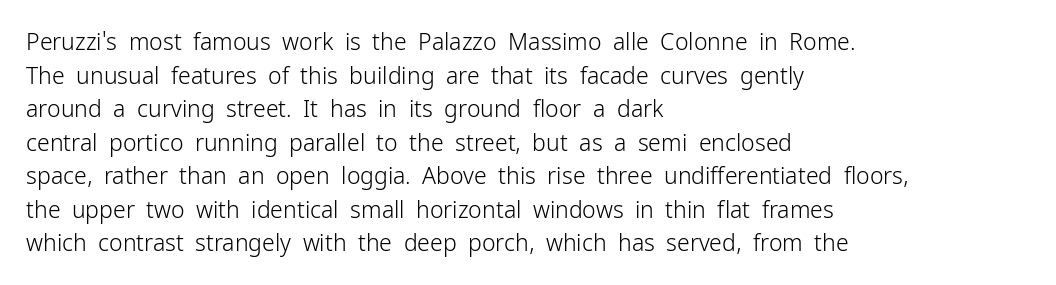
What stands out about the letter spacing? Nothing — it is the standard amount. Type without underlining. You can tell it's not italic because the verticals are truly vertical. Is there much room between lines? A standard amount, neither cramped nor airy.
